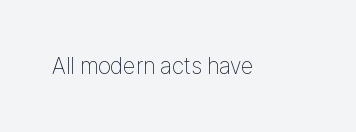
{"italic": "no", "bold": "no", "underline": "no", "letter_spacing": "normal", "letter_spacing_em": 0.0, "glyph_px": 23}
